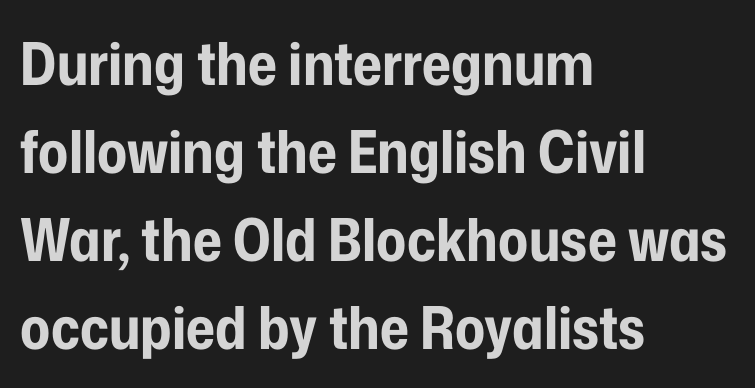
Anything drawn beneath the words? Only blank space. Every character sits straight up, as roman type does. Leftover space on each line is placed entirely after the last word. Whoever set this chose a conventional vertical rhythm.
